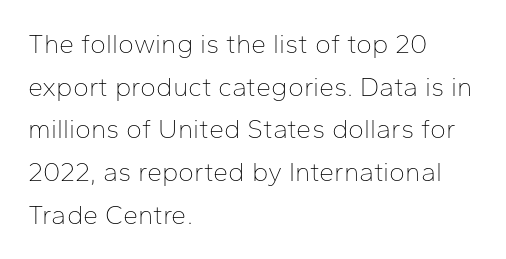
Q: Is the text bold? A: No.
Q: Is the text italic (slanted)? A: No, it is upright.
Q: Is the text underlined? A: No.
Q: How is the paragraph aligned? A: Left-aligned.
Q: Is the spacing between letters normal or unusually wide? A: Normal.
Q: Is the spacing between lines tight, normal or loose? A: Normal.
